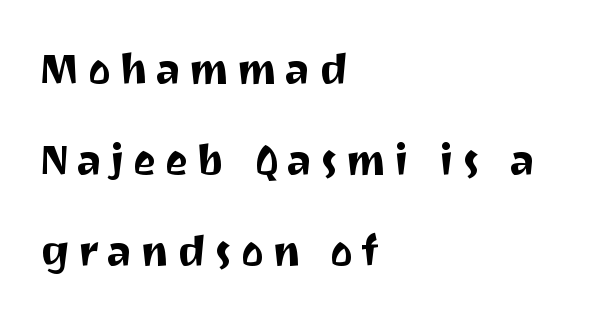
{"serif": "no", "italic": "no", "width": "normal", "stroke_contrast": "medium", "x_height": "medium", "monospaced": "no", "underline": "no", "align": "left", "line_spacing": "loose", "line_spacing_ratio": 2.12, "glyph_px": 43}
